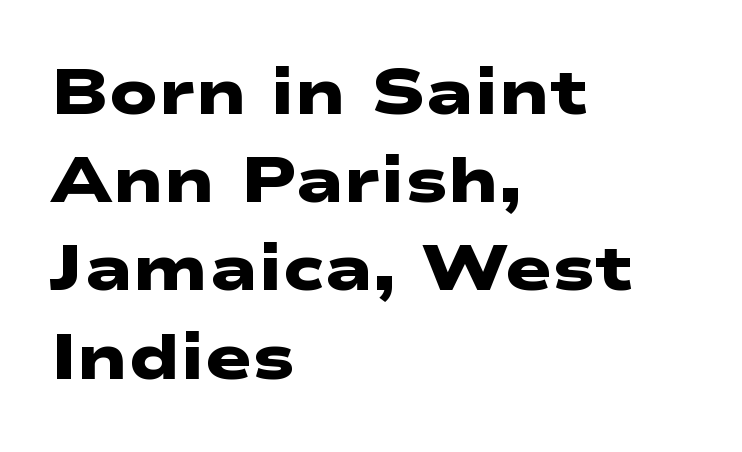
Q: Is the text bold? A: Yes.
Q: Is the typeface a serif or a sans-serif typeface? A: Sans-serif.
Q: Is the text underlined? A: No.
Q: How is the paragraph aligned? A: Left-aligned.
Q: Is the spacing between letters normal or unusually wide? A: Normal.
Q: Is the spacing between lines tight, normal or loose? A: Normal.
Q: Width (condensed, normal, or wide)? A: Wide.
Q: Stroke contrast? A: Low.
Q: x-height? A: Medium.
Q: Monospaced? A: No.
